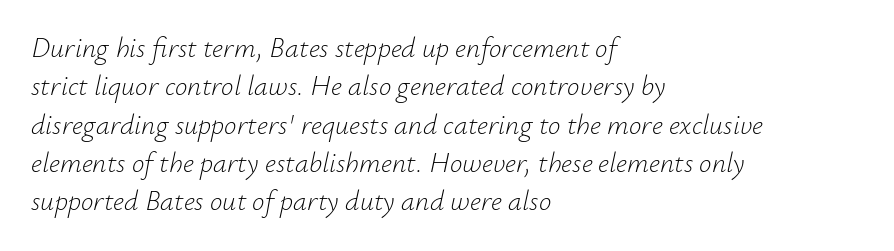
Q: Is the text bold? A: No.
Q: Is the text italic (slanted)? A: Yes, it leans right by about 12 degrees.
Q: Is the text underlined? A: No.
Q: How is the paragraph aligned? A: Left-aligned.
Q: Is the spacing between letters normal or unusually wide? A: Normal.
Q: Is the spacing between lines tight, normal or loose? A: Normal.
Q: Width (condensed, normal, or wide)? A: Normal.
Q: Stroke contrast? A: Low.
Q: x-height? A: Small.
Q: Monospaced? A: No.
